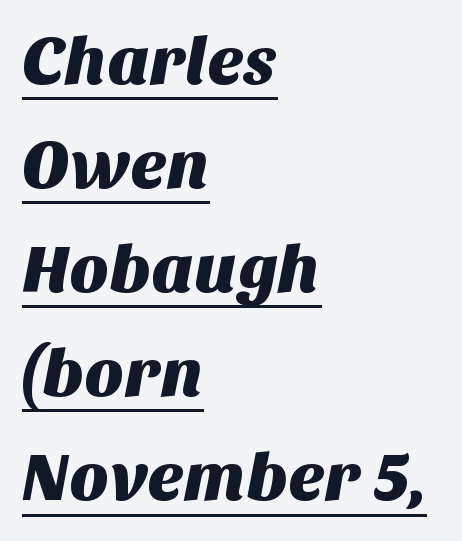
The image shows 68 px sans-serif type; set left-aligned, normal line spacing (1.53x), normal letter spacing, underlined; medium stroke contrast and a large x-height.
